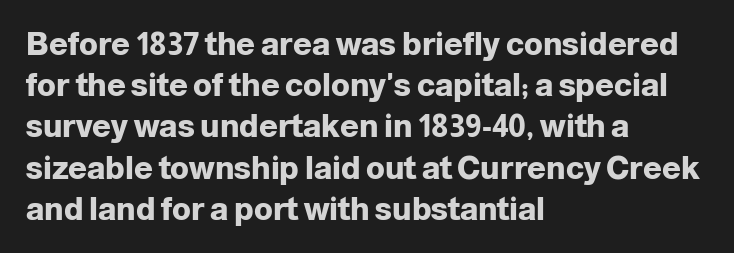
The image shows 31 px heavy sans-serif type, upright; set left-aligned, normal line spacing (1.33x), normal letter spacing, not underlined; low stroke contrast and a medium x-height.
